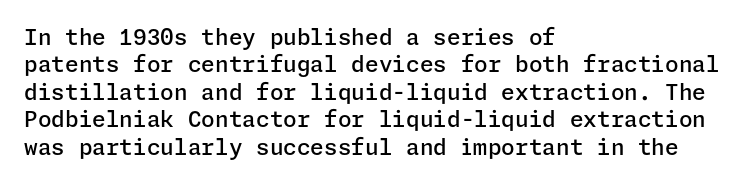
Q: Is the text bold? A: Semi-bold.
Q: Is the text italic (slanted)? A: No, it is upright.
Q: Is the text underlined? A: No.
Q: How is the paragraph aligned? A: Left-aligned.
Q: Is the spacing between letters normal or unusually wide? A: Normal.
Q: Is the spacing between lines tight, normal or loose? A: Normal.
